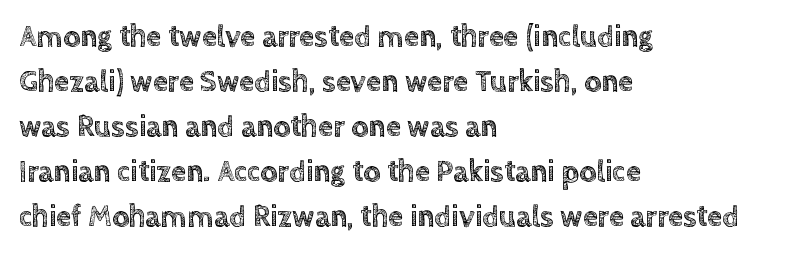
Q: Is the text italic (slanted)? A: No, it is upright.
Q: Is the text underlined? A: No.
Q: How is the paragraph aligned? A: Left-aligned.
Q: Is the spacing between letters normal or unusually wide? A: Normal.
Q: Is the spacing between lines tight, normal or loose? A: Normal.
Q: Width (condensed, normal, or wide)? A: Normal.
Q: x-height? A: Large.
Q: Monospaced? A: No.
